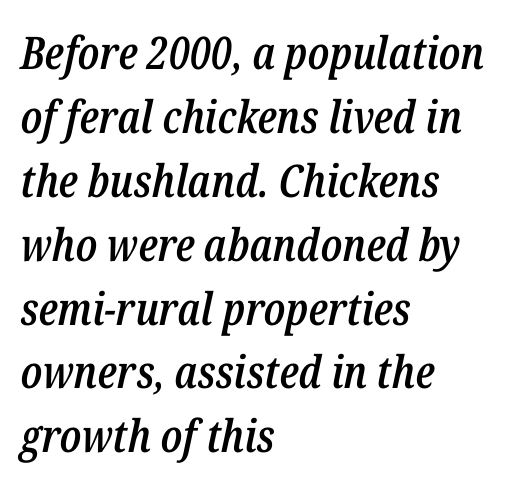
{"italic": "yes", "lean": "right", "slant_degrees": 12, "bold": "semi", "weight": "semibold", "width": "condensed", "stroke_contrast": "low", "x_height": "medium", "monospaced": "no", "underline": "no", "align": "left", "line_spacing": "normal", "line_spacing_ratio": 1.42, "letter_spacing": "normal", "letter_spacing_em": 0.0, "glyph_px": 45}
